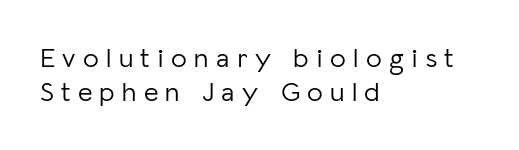
The image shows 28 px light sans-serif type, upright; set left-aligned, line spacing 1.22x, unusually wide letter spacing (+0.26 em), not underlined; low stroke contrast and a medium x-height.
